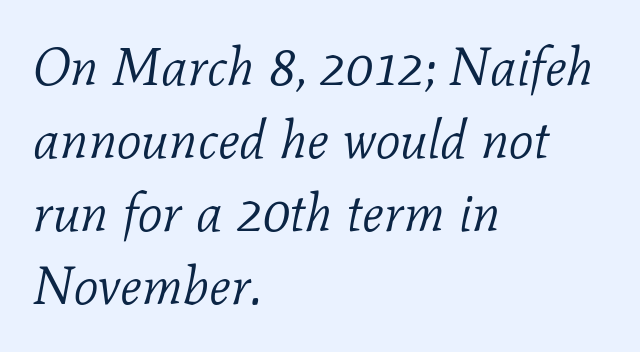
{"serif": "yes", "italic": "yes", "lean": "right", "slant_degrees": 11, "bold": "no", "weight": "light", "width": "normal", "stroke_contrast": "low", "x_height": "medium", "monospaced": "no", "underline": "no", "align": "left", "line_spacing": "normal", "line_spacing_ratio": 1.35, "letter_spacing": "normal", "letter_spacing_em": 0.0, "glyph_px": 54}
